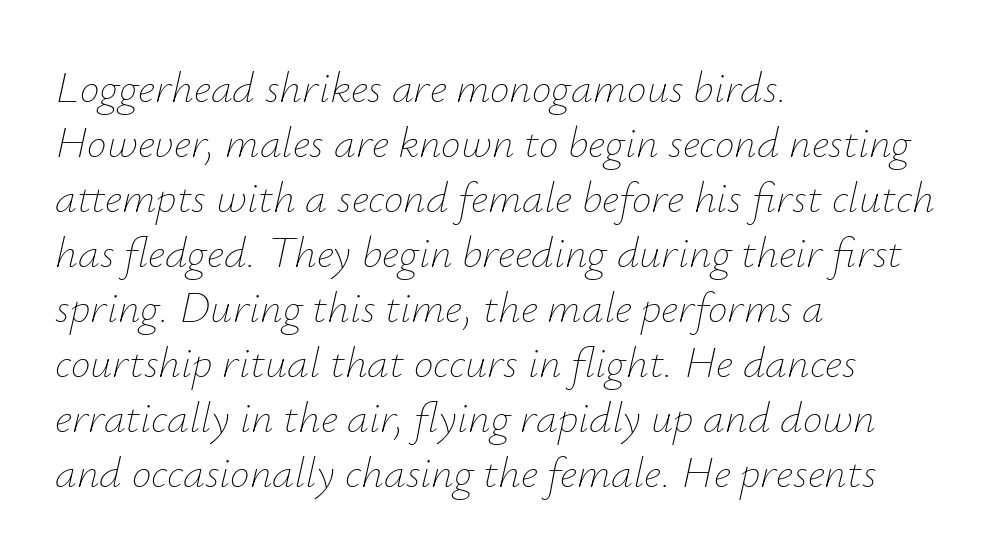
The image shows 44 px thin type, italic (leaning right); set left-aligned, normal line spacing (1.25x), normal letter spacing, not underlined; low stroke contrast and a small x-height.
